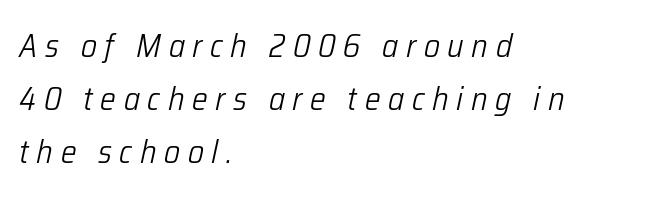
Q: Is the text bold? A: No.
Q: Is the text italic (slanted)? A: Yes, it leans right by about 12 degrees.
Q: Is the text underlined? A: No.
Q: How is the paragraph aligned? A: Left-aligned.
Q: Is the spacing between letters normal or unusually wide? A: Unusually wide.
Q: Is the spacing between lines tight, normal or loose? A: Normal.
Q: Width (condensed, normal, or wide)? A: Condensed.
Q: Stroke contrast? A: Low.
Q: x-height? A: Medium.
Q: Monospaced? A: No.
